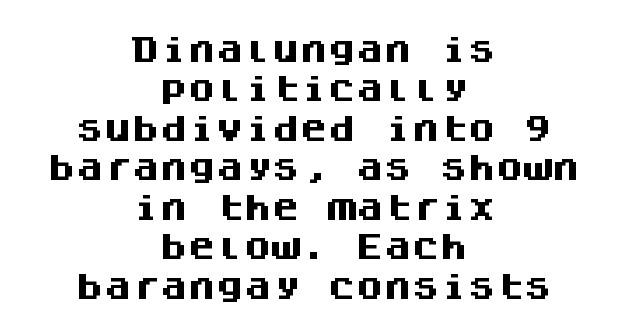
Q: Is the text bold? A: Yes.
Q: Is the text italic (slanted)? A: No, it is upright.
Q: Is the typeface a serif or a sans-serif typeface? A: Sans-serif.
Q: Is the text underlined? A: No.
Q: How is the paragraph aligned? A: Centered.
Q: Is the spacing between letters normal or unusually wide? A: Normal.
Q: Is the spacing between lines tight, normal or loose? A: Normal.
Q: Width (condensed, normal, or wide)? A: Normal.
Q: Stroke contrast? A: Medium.
Q: x-height? A: Large.
Q: Monospaced? A: Yes.
